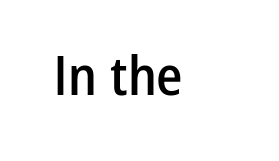
Q: Is the text bold? A: Semi-bold.
Q: Is the text italic (slanted)? A: No, it is upright.
Q: Is the typeface a serif or a sans-serif typeface? A: Sans-serif.
Q: Is the text underlined? A: No.
Q: Is the spacing between letters normal or unusually wide? A: Normal.
Q: Width (condensed, normal, or wide)? A: Condensed.
Q: Stroke contrast? A: Low.
Q: x-height? A: Medium.
Q: Monospaced? A: No.
